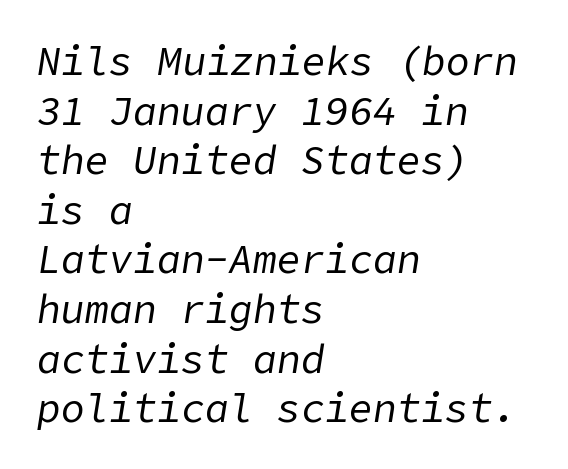
Q: Is the text bold? A: No.
Q: Is the text italic (slanted)? A: Yes, it leans right by about 9 degrees.
Q: Is the text underlined? A: No.
Q: How is the paragraph aligned? A: Left-aligned.
Q: Is the spacing between letters normal or unusually wide? A: Normal.
Q: Width (condensed, normal, or wide)? A: Normal.
Q: Stroke contrast? A: Low.
Q: x-height? A: Medium.
